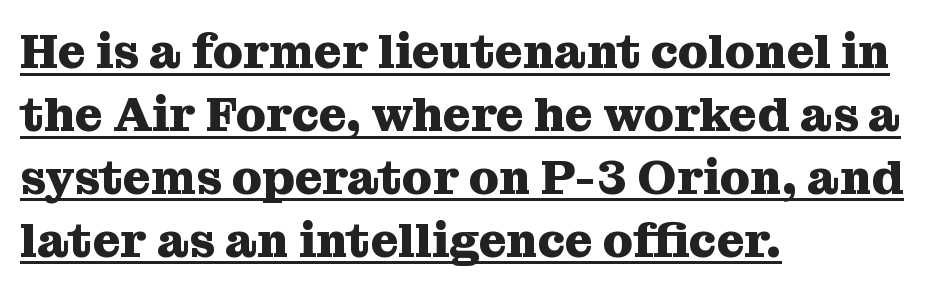
Q: Is the text bold? A: Yes.
Q: Is the text italic (slanted)? A: No, it is upright.
Q: Is the typeface a serif or a sans-serif typeface? A: Serif.
Q: Is the text underlined? A: Yes.
Q: How is the paragraph aligned? A: Left-aligned.
Q: Is the spacing between letters normal or unusually wide? A: Normal.
Q: Is the spacing between lines tight, normal or loose? A: Normal.
Q: Width (condensed, normal, or wide)? A: Normal.
Q: Stroke contrast? A: Medium.
Q: x-height? A: Medium.
Q: Monospaced? A: No.
